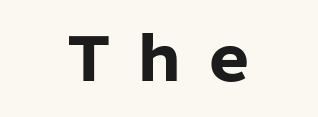
The image shows 60 px heavy sans-serif type, upright; set not underlined; low stroke contrast and a medium x-height.
